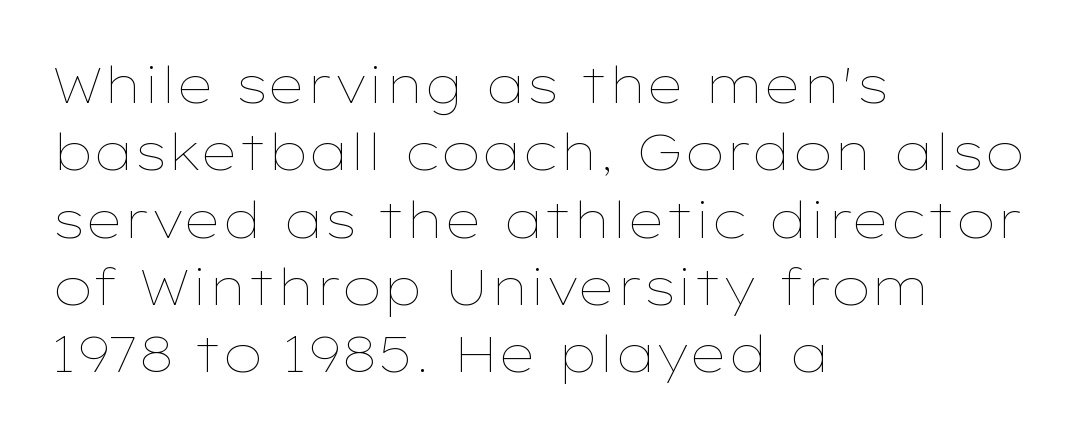
Q: Is the text bold? A: No.
Q: Is the text italic (slanted)? A: No, it is upright.
Q: Is the text underlined? A: No.
Q: How is the paragraph aligned? A: Left-aligned.
Q: Is the spacing between letters normal or unusually wide? A: Normal.
Q: Is the spacing between lines tight, normal or loose? A: Normal.
Q: Width (condensed, normal, or wide)? A: Wide.
Q: Stroke contrast? A: Low.
Q: x-height? A: Medium.
Q: Monospaced? A: No.
